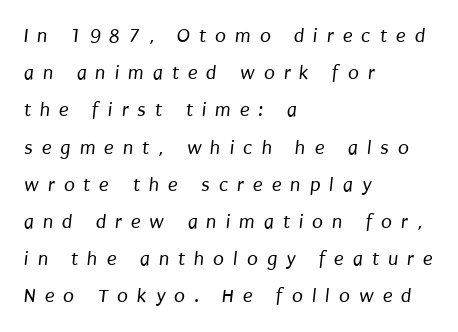
{"bold": "no", "underline": "no", "align": "left", "line_spacing_ratio": 1.86, "letter_spacing": "wide", "letter_spacing_em": 0.45, "glyph_px": 20}
